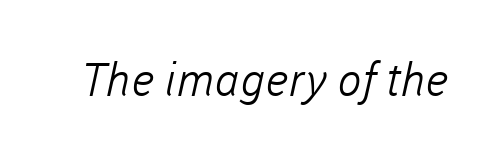
Q: Is the text bold? A: No.
Q: Is the typeface a serif or a sans-serif typeface? A: Sans-serif.
Q: Is the text underlined? A: No.
Q: Is the spacing between letters normal or unusually wide? A: Normal.
Q: Width (condensed, normal, or wide)? A: Normal.
Q: Stroke contrast? A: Low.
Q: x-height? A: Medium.
Q: Monospaced? A: No.
